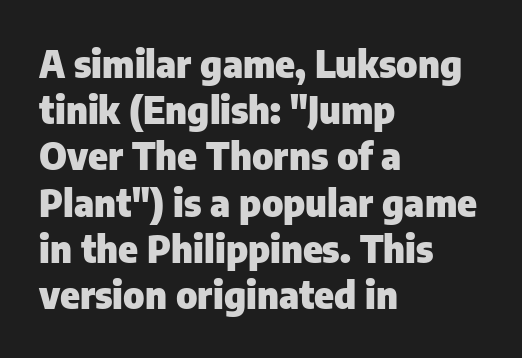
{"serif": "no", "italic": "no", "bold": "yes", "weight": "heavy", "width": "normal", "stroke_contrast": "low", "x_height": "medium", "monospaced": "no", "underline": "no", "align": "left", "line_spacing": "normal", "line_spacing_ratio": 1.25, "letter_spacing": "normal", "letter_spacing_em": 0.0, "glyph_px": 37}
